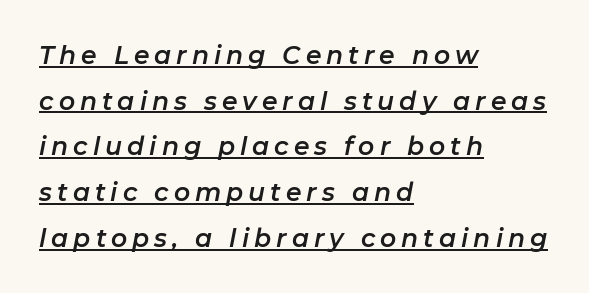
Q: Is the text italic (slanted)? A: Yes, it leans right by about 11 degrees.
Q: Is the text underlined? A: Yes.
Q: How is the paragraph aligned? A: Left-aligned.
Q: Is the spacing between letters normal or unusually wide? A: Unusually wide.
